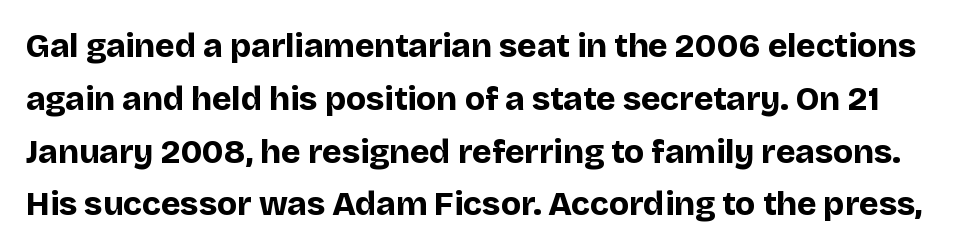
The axis of the letterforms is exactly vertical. Unmarked baselines from the first word to the last. What stands out about the letter spacing? Nothing — it is the standard amount. The rendering uses natural spacing where letterforms have individual widths.
